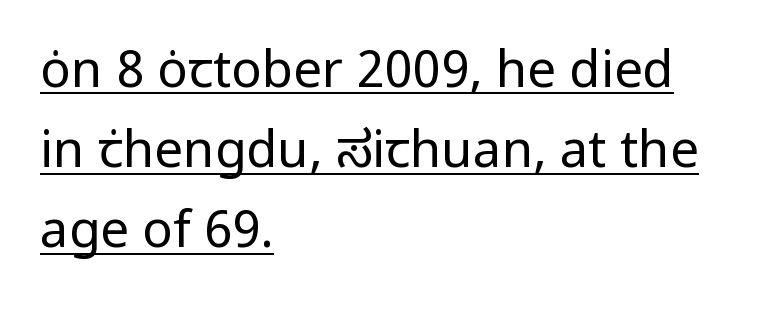
The image shows 51 px regular-weight sans-serif type, upright; set left-aligned, normal line spacing (1.57x), normal letter spacing, underlined; low stroke contrast and a medium x-height.
